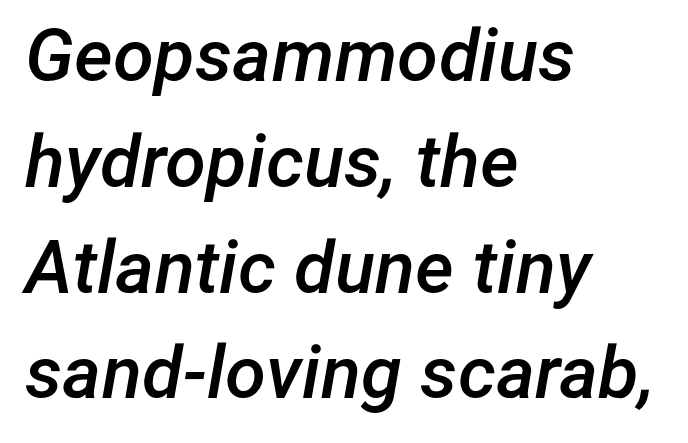
Q: Is the text bold? A: Semi-bold.
Q: Is the text italic (slanted)? A: Yes, it leans right by about 12 degrees.
Q: Is the text underlined? A: No.
Q: How is the paragraph aligned? A: Left-aligned.
Q: Is the spacing between letters normal or unusually wide? A: Normal.
Q: Is the spacing between lines tight, normal or loose? A: Normal.
Q: Width (condensed, normal, or wide)? A: Normal.
Q: Stroke contrast? A: Low.
Q: x-height? A: Medium.
Q: Monospaced? A: No.
